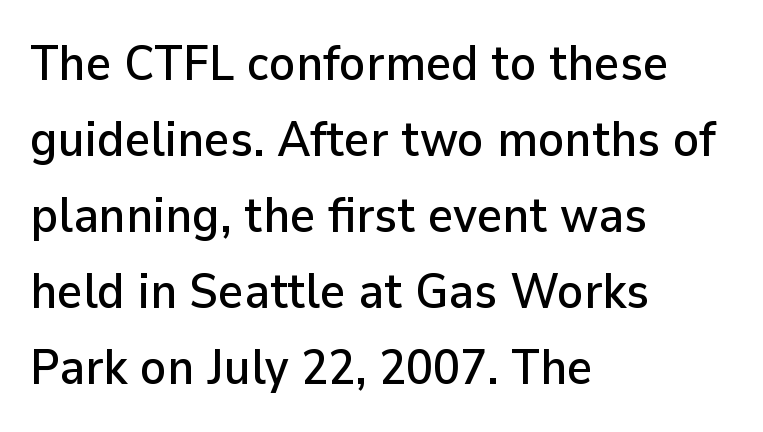
Q: Is the text italic (slanted)? A: No, it is upright.
Q: Is the typeface a serif or a sans-serif typeface? A: Sans-serif.
Q: Is the text underlined? A: No.
Q: How is the paragraph aligned? A: Left-aligned.
Q: Is the spacing between letters normal or unusually wide? A: Normal.
Q: Is the spacing between lines tight, normal or loose? A: Normal.
Q: Width (condensed, normal, or wide)? A: Normal.
Q: Stroke contrast? A: Low.
Q: x-height? A: Medium.
Q: Monospaced? A: No.
